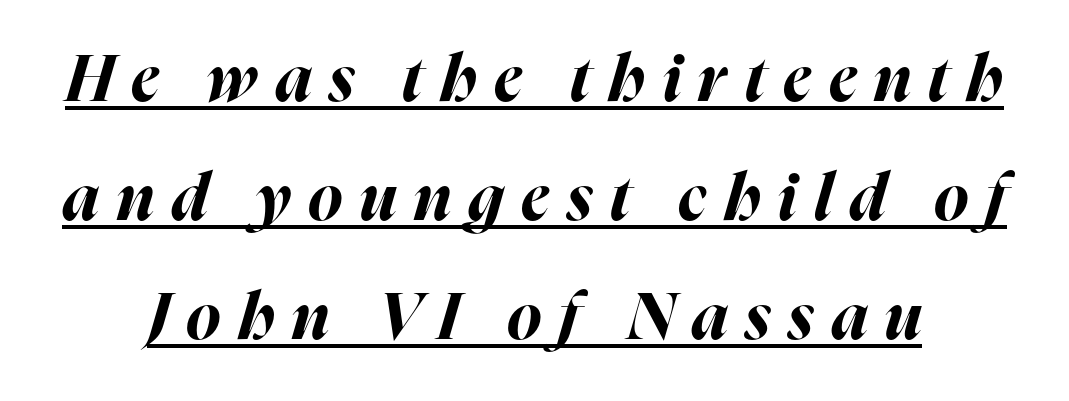
The image shows 65 px bold type, italic (leaning right); set centered, line spacing 1.83x, unusually wide letter spacing (+0.27 em), underlined; high stroke contrast and a medium x-height.
